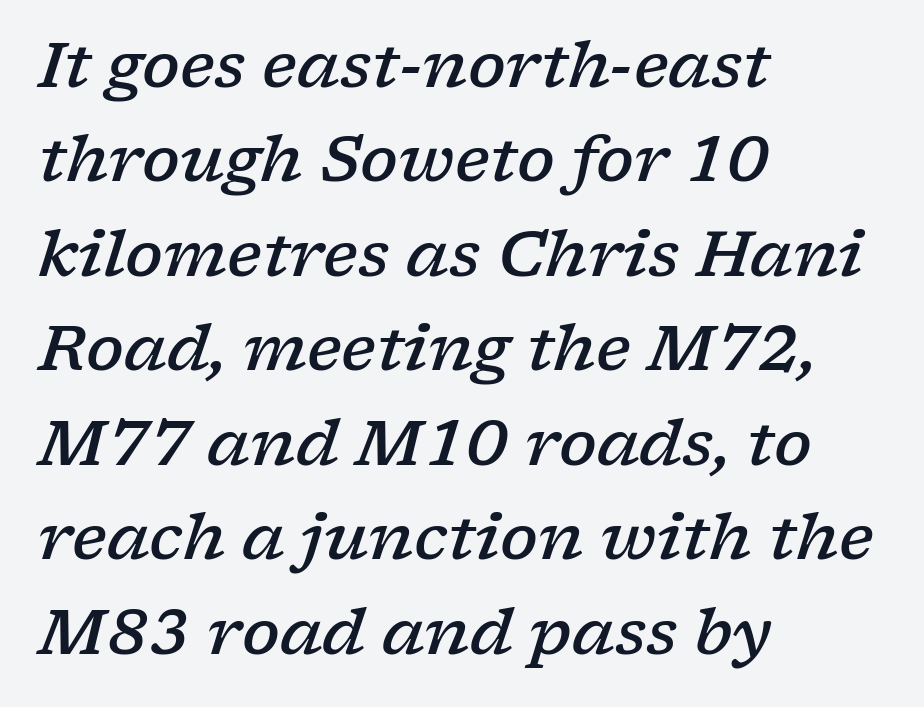
Compared with typical paragraphs, the rows here are spaced about the same. Visually the block forms a straight wall on the left and a jagged coastline on the right. Do the characters align in a grid? No, the font is proportional. The area under the type is left untouched.
